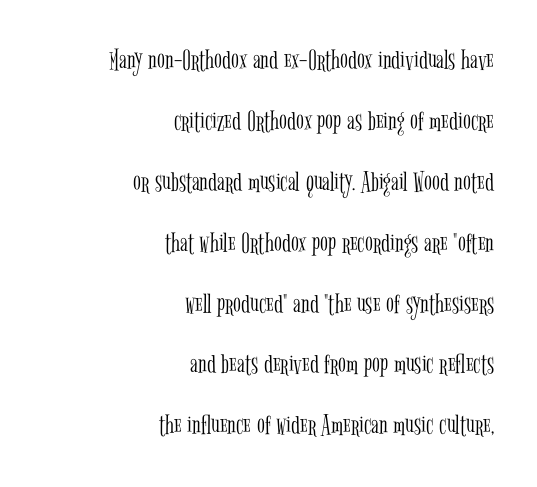
{"serif": "yes", "italic": "no", "bold": "no", "weight": "light", "width": "condensed", "stroke_contrast": "low", "x_height": "medium", "monospaced": "no", "underline": "no", "align": "right", "line_spacing": "loose", "line_spacing_ratio": 2.1, "letter_spacing": "normal", "letter_spacing_em": 0.0, "glyph_px": 29}
